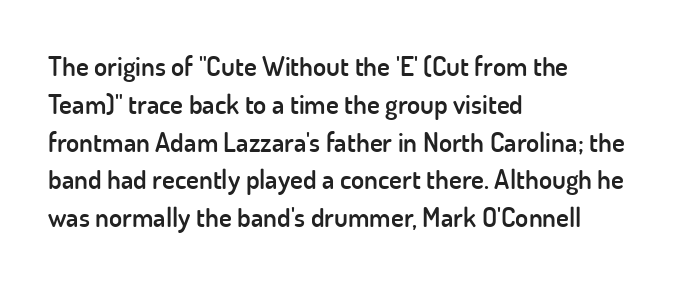
Q: Is the text bold? A: Semi-bold.
Q: Is the text italic (slanted)? A: No, it is upright.
Q: Is the text underlined? A: No.
Q: How is the paragraph aligned? A: Left-aligned.
Q: Is the spacing between letters normal or unusually wide? A: Normal.
Q: Is the spacing between lines tight, normal or loose? A: Normal.
